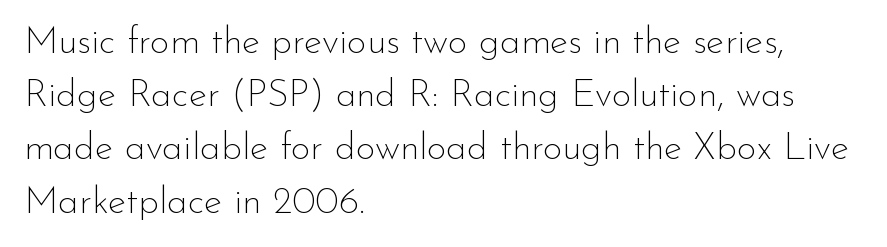
Q: Is the text bold? A: No.
Q: Is the text italic (slanted)? A: No, it is upright.
Q: Is the typeface a serif or a sans-serif typeface? A: Sans-serif.
Q: Is the text underlined? A: No.
Q: How is the paragraph aligned? A: Left-aligned.
Q: Is the spacing between letters normal or unusually wide? A: Normal.
Q: Is the spacing between lines tight, normal or loose? A: Normal.
Q: Width (condensed, normal, or wide)? A: Normal.
Q: Stroke contrast? A: Low.
Q: x-height? A: Small.
Q: Monospaced? A: No.
